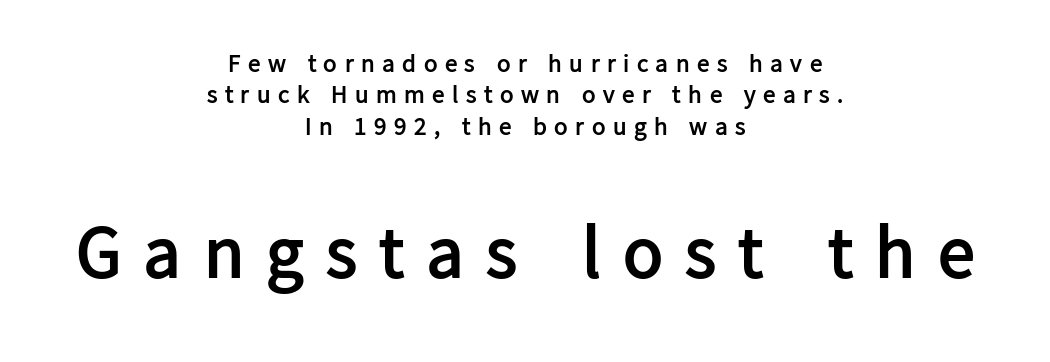
The image shows 74 px semibold sans-serif type, upright; set centered, normal line spacing (1.26x), unusually wide letter spacing (+0.3 em), not underlined; the second (bottom) block is 2.96x larger; low stroke contrast and a medium x-height.
